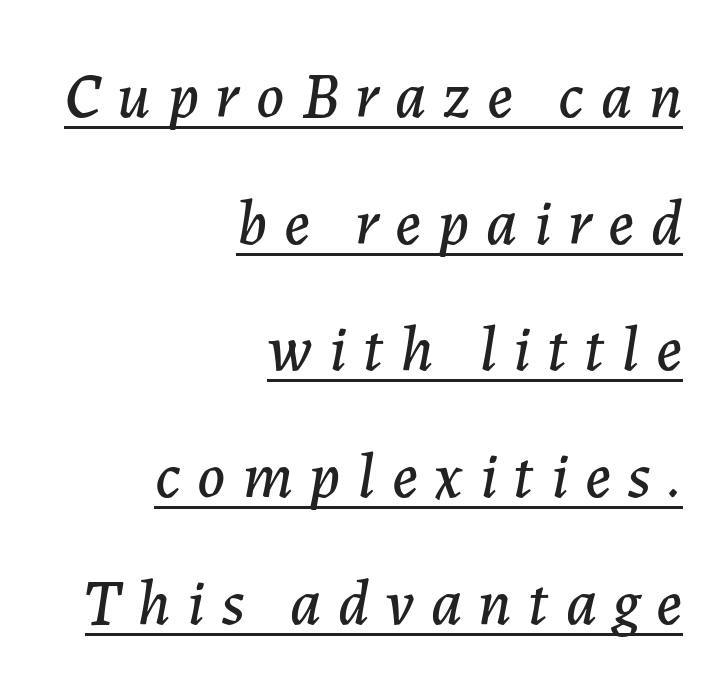
The image shows 64 px text type, italic (leaning right); set right-aligned, loose line spacing (1.98x), unusually wide letter spacing (+0.26 em), underlined; low stroke contrast and a medium x-height.
